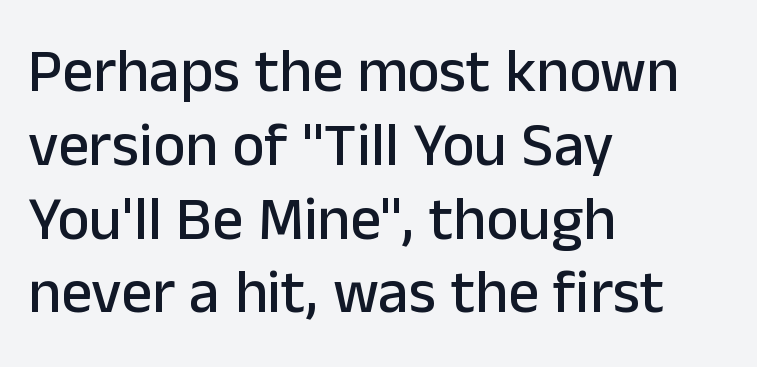
Caption: multi-line text, flush left, ragged right. This sample uses a sans-serif face. The glyphs are unaccompanied by any horizontal stroke below them. Standard letterfit; no display-style spreading of the glyphs.
